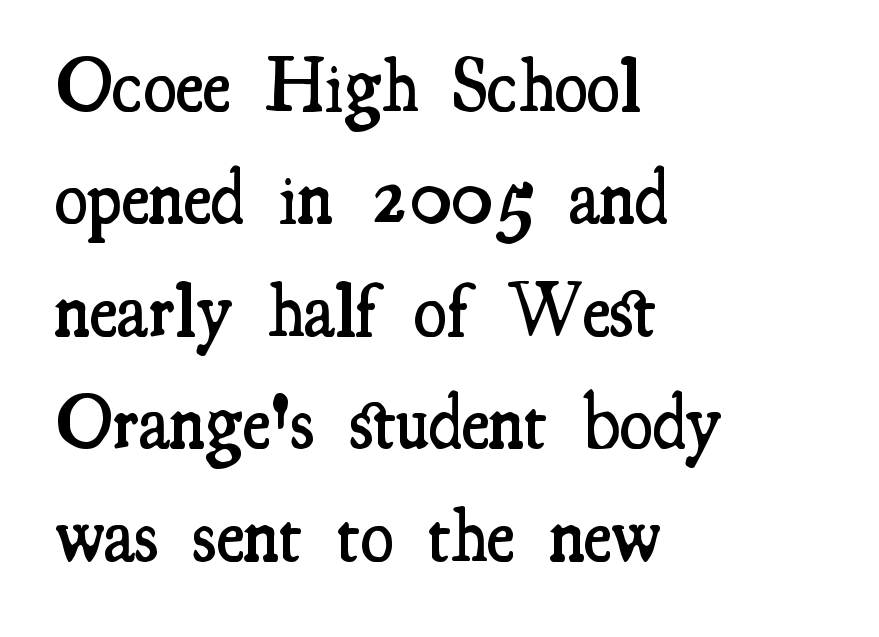
Set as a demibold, roughly 600 on the weight scale. A bare baseline throughout the passage. The gaps between neighbouring characters are ordinary and unremarkable. Line beginnings align vertically; line endings do not.
